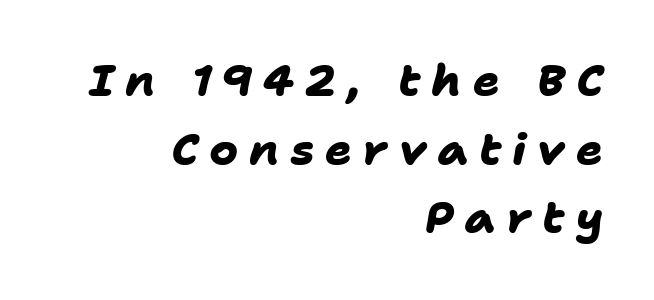
Q: Is the text bold? A: Yes.
Q: Is the typeface a serif or a sans-serif typeface? A: Sans-serif.
Q: Is the text underlined? A: No.
Q: How is the paragraph aligned? A: Right-aligned.
Q: Is the spacing between letters normal or unusually wide? A: Unusually wide.
Q: Is the spacing between lines tight, normal or loose? A: Normal.
Q: Width (condensed, normal, or wide)? A: Normal.
Q: Stroke contrast? A: Low.
Q: x-height? A: Medium.
Q: Monospaced? A: No.
